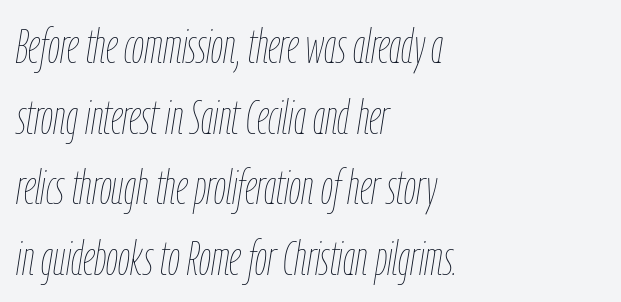
The image shows 48 px thin, condensed type, italic (leaning right); set left-aligned, normal line spacing (1.47x), normal letter spacing, not underlined; low stroke contrast and a medium x-height.
